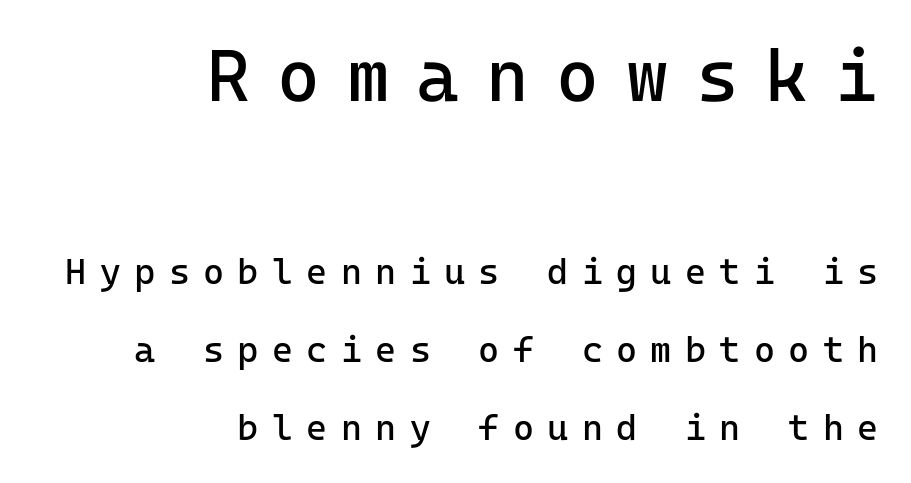
Q: Is the text bold? A: No.
Q: Is the text italic (slanted)? A: No, it is upright.
Q: Is the typeface a serif or a sans-serif typeface? A: Sans-serif.
Q: Is the text underlined? A: No.
Q: How is the paragraph aligned? A: Right-aligned.
Q: Is the spacing between letters normal or unusually wide? A: Unusually wide.
Q: Is the spacing between lines tight, normal or loose? A: Loose.
Q: Which block of text is set in a larger size, the first (top) or the second (bottom)? A: The first (top) one.
Q: Width (condensed, normal, or wide)? A: Normal.
Q: Stroke contrast? A: Low.
Q: x-height? A: Medium.
Q: Monospaced? A: Yes.
